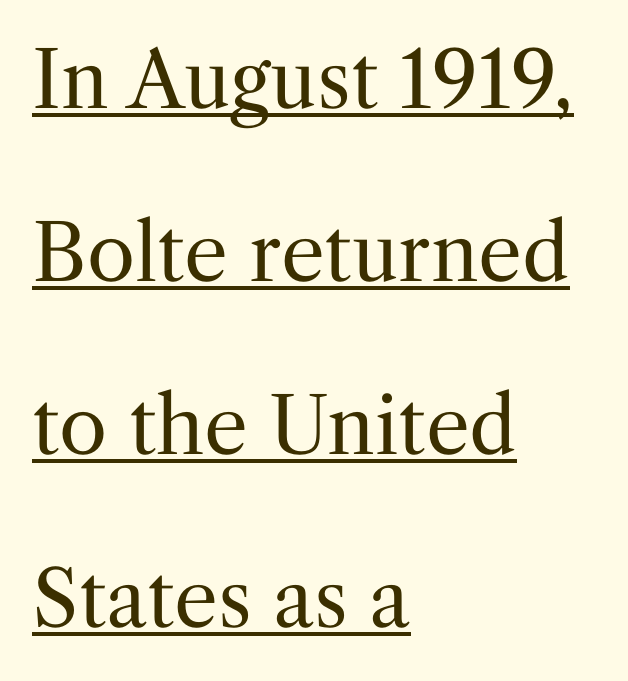
The image shows 78 px regular-weight serif type, upright; set left-aligned, loose line spacing (2.22x), normal letter spacing, underlined; medium stroke contrast and a medium x-height.
